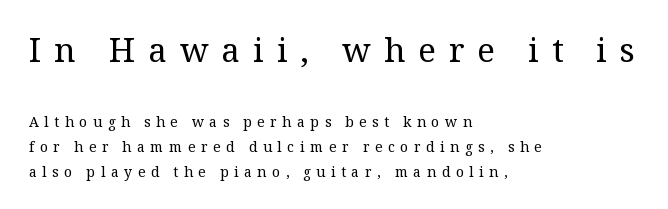
The image shows 33 px regular-weight serif type, upright; set left-aligned, line spacing 1.76x, unusually wide letter spacing (+0.4 em), not underlined; the first (top) block is 2.36x larger; medium stroke contrast and a medium x-height.
